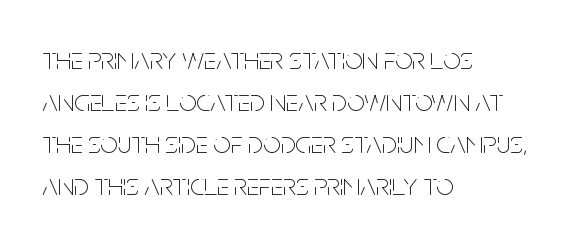
The image shows 31 px thin, condensed sans-serif type, upright; set left-aligned, normal line spacing (1.36x), normal letter spacing, not underlined; low stroke contrast and a large x-height.
